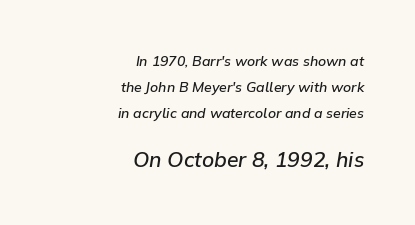
The image shows 21 px text type, italic (leaning right); set right-aligned, line spacing 1.85x, normal letter spacing, not underlined; the second (bottom) block is 1.5x larger.
